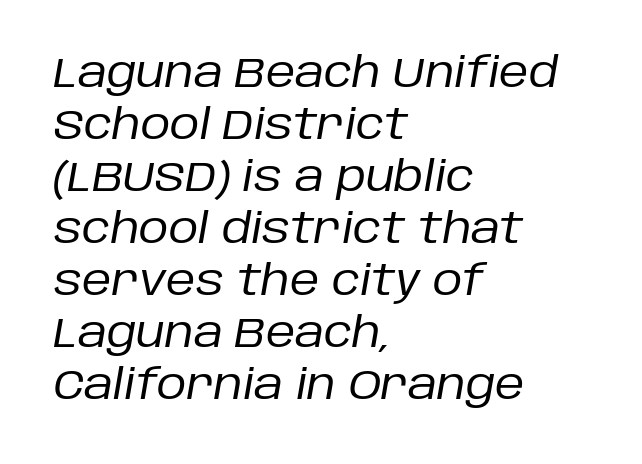
{"italic": "yes", "lean": "right", "slant_degrees": 10, "bold": "no", "weight": "regular", "width": "normal", "stroke_contrast": "low", "x_height": "large", "monospaced": "no", "underline": "no", "align": "left", "line_spacing": "normal", "line_spacing_ratio": 1.27, "letter_spacing": "normal", "letter_spacing_em": 0.0, "glyph_px": 41}
